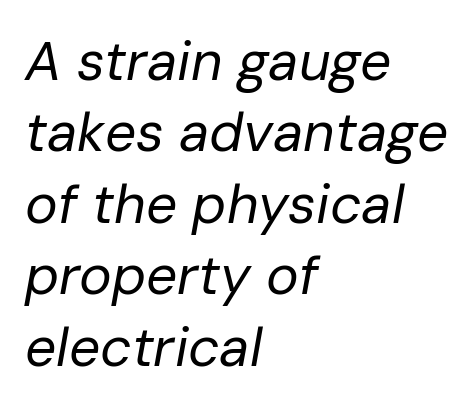
Q: Is the text bold? A: No.
Q: Is the text italic (slanted)? A: Yes, it leans right by about 10 degrees.
Q: Is the text underlined? A: No.
Q: How is the paragraph aligned? A: Left-aligned.
Q: Is the spacing between letters normal or unusually wide? A: Normal.
Q: Is the spacing between lines tight, normal or loose? A: Normal.
Q: Width (condensed, normal, or wide)? A: Normal.
Q: Stroke contrast? A: Low.
Q: x-height? A: Medium.
Q: Monospaced? A: No.
